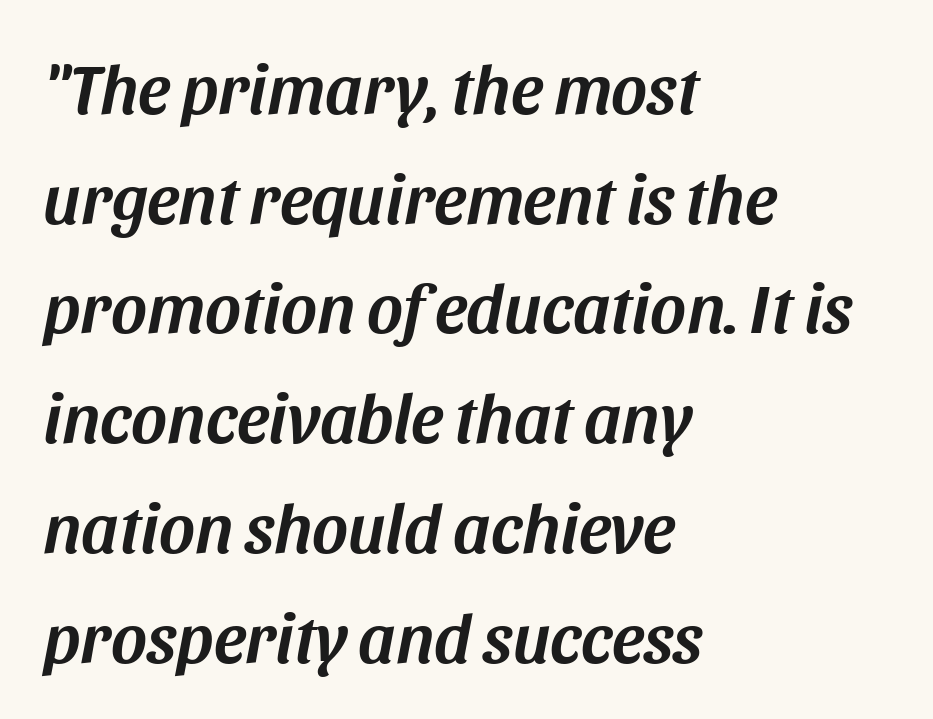
The image shows 69 px text type, italic (leaning right); set left-aligned, normal line spacing (1.59x), normal letter spacing, not underlined; medium stroke contrast and a large x-height.
